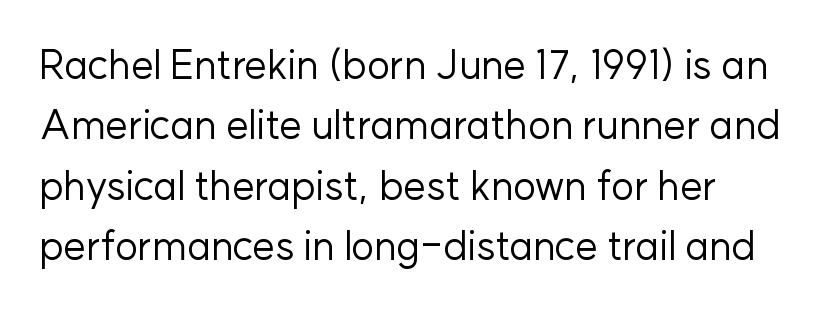
{"serif": "no", "italic": "no", "bold": "no", "weight": "regular", "width": "normal", "stroke_contrast": "low", "x_height": "medium", "monospaced": "no", "underline": "no", "line_spacing": "normal", "line_spacing_ratio": 1.51, "letter_spacing": "normal", "letter_spacing_em": 0.0, "glyph_px": 40}
